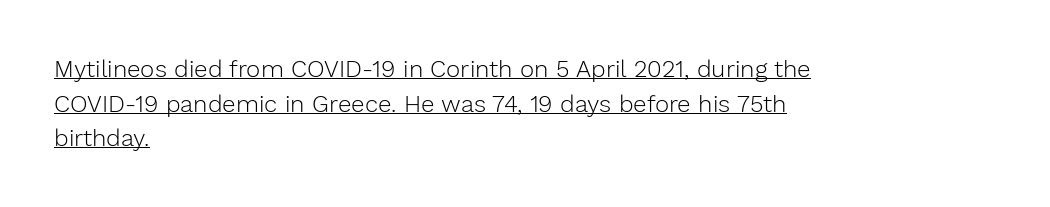
{"italic": "no", "bold": "no", "underline": "yes", "align": "left", "line_spacing": "normal", "line_spacing_ratio": 1.44, "letter_spacing": "normal", "letter_spacing_em": 0.0, "glyph_px": 24}
